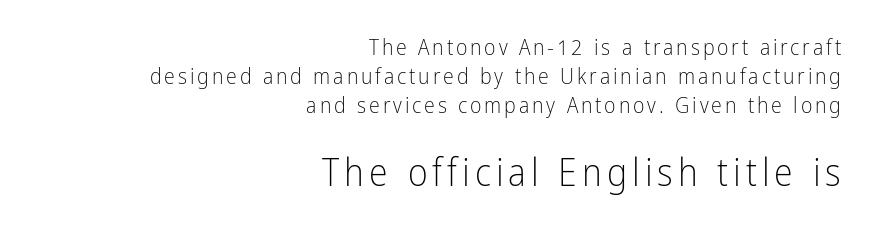
Compared with typical paragraphs, the rows here are spaced about the same. Compared with a typical body face, this is equally light or lighter still. The glyphs in this specimen are sans serif. The rendering uses natural spacing where letterforms have individual widths. The setting favours the right margin, as signatures and pull-quotes sometimes do.
